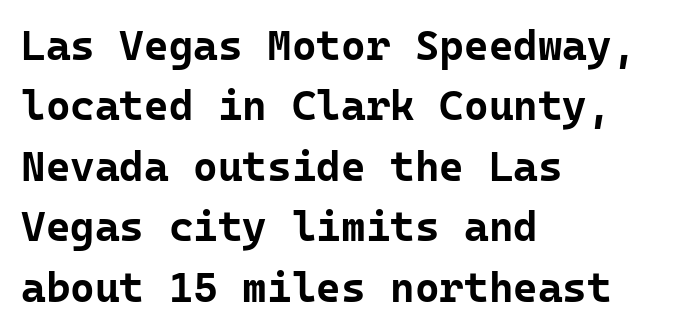
Q: Is the text bold? A: Yes.
Q: Is the text italic (slanted)? A: No, it is upright.
Q: Is the typeface a serif or a sans-serif typeface? A: Sans-serif.
Q: Is the text underlined? A: No.
Q: How is the paragraph aligned? A: Left-aligned.
Q: Is the spacing between letters normal or unusually wide? A: Normal.
Q: Is the spacing between lines tight, normal or loose? A: Normal.
Q: Width (condensed, normal, or wide)? A: Normal.
Q: Stroke contrast? A: Low.
Q: x-height? A: Medium.
Q: Monospaced? A: Yes.
